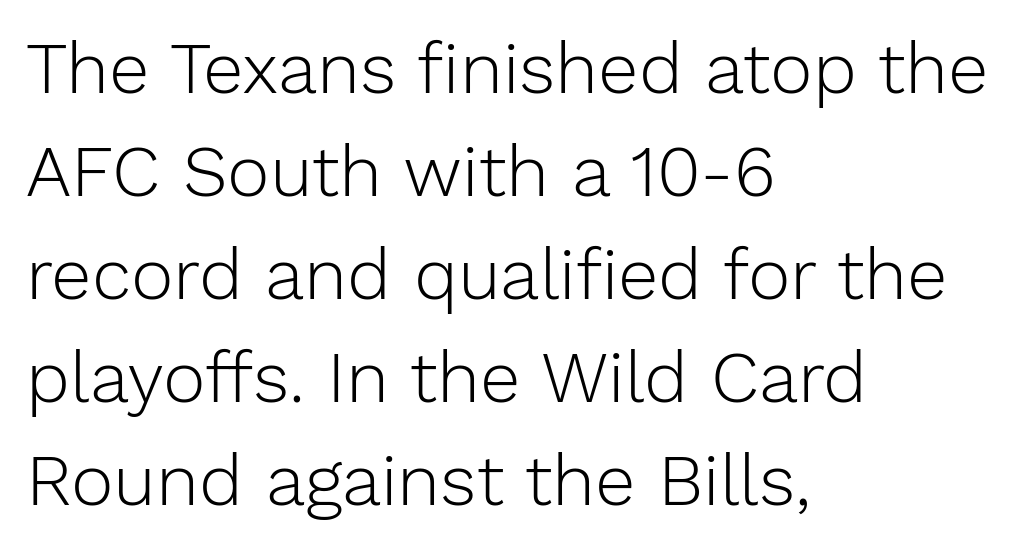
{"serif": "no", "italic": "no", "bold": "no", "weight": "light", "width": "normal", "stroke_contrast": "low", "x_height": "medium", "monospaced": "no", "underline": "no", "align": "left", "line_spacing": "normal", "line_spacing_ratio": 1.43, "letter_spacing": "normal", "letter_spacing_em": 0.0, "glyph_px": 72}
